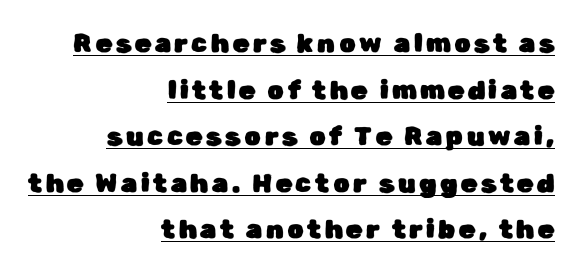
All the whitespace from short lines collects on the left. The axis of the letterforms is exactly vertical. Honestly, the underline is the first thing you notice here.
